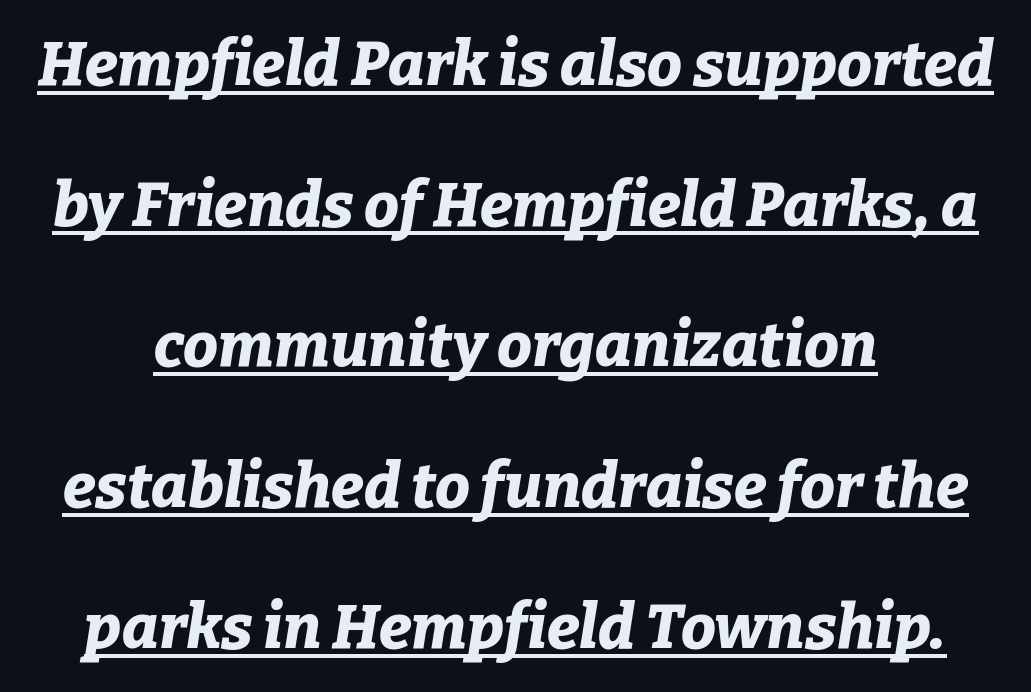
The image shows 62 px bold type, italic (leaning right); set centered, loose line spacing (2.27x), normal letter spacing, underlined; low stroke contrast and a medium x-height.
